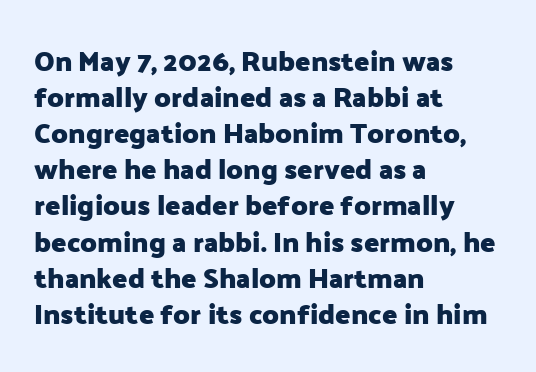
{"serif": "no", "italic": "no", "bold": "yes", "weight": "heavy", "width": "normal", "stroke_contrast": "low", "x_height": "medium", "monospaced": "no", "underline": "no", "align": "left", "line_spacing": "normal", "line_spacing_ratio": 1.29, "letter_spacing": "normal", "letter_spacing_em": 0.0, "glyph_px": 28}
